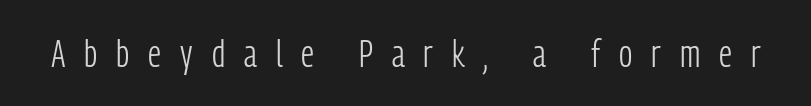
Q: Is the text bold? A: No.
Q: Is the text italic (slanted)? A: No, it is upright.
Q: Is the typeface a serif or a sans-serif typeface? A: Sans-serif.
Q: Is the text underlined? A: No.
Q: Is the spacing between letters normal or unusually wide? A: Unusually wide.
Q: Width (condensed, normal, or wide)? A: Condensed.
Q: Stroke contrast? A: Low.
Q: x-height? A: Medium.
Q: Monospaced? A: No.
